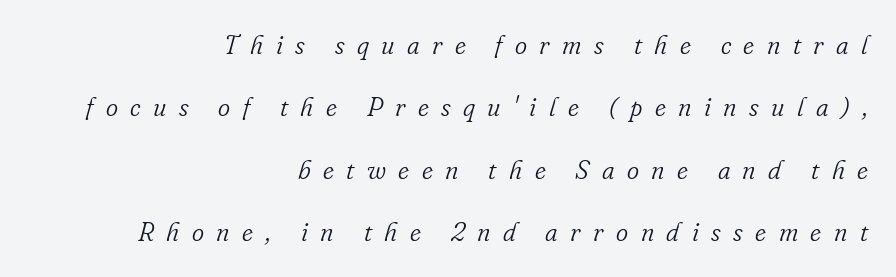
The image shows 26 px text type, italic (leaning right); set right-aligned, loose line spacing (2.4x), unusually wide letter spacing (+0.48 em), not underlined.
